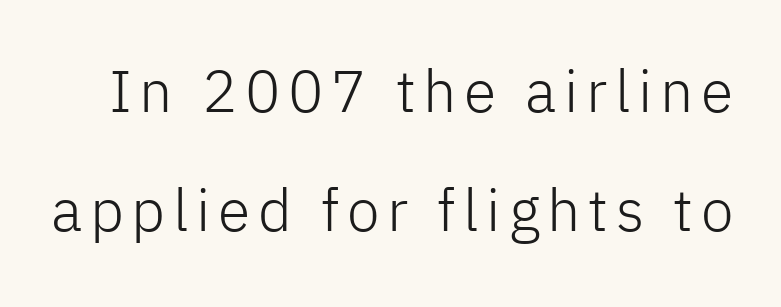
Q: Is the text bold? A: No.
Q: Is the text italic (slanted)? A: No, it is upright.
Q: Is the typeface a serif or a sans-serif typeface? A: Sans-serif.
Q: Is the text underlined? A: No.
Q: Is the spacing between lines tight, normal or loose? A: Loose.
Q: Width (condensed, normal, or wide)? A: Normal.
Q: Stroke contrast? A: Low.
Q: x-height? A: Medium.
Q: Monospaced? A: No.
